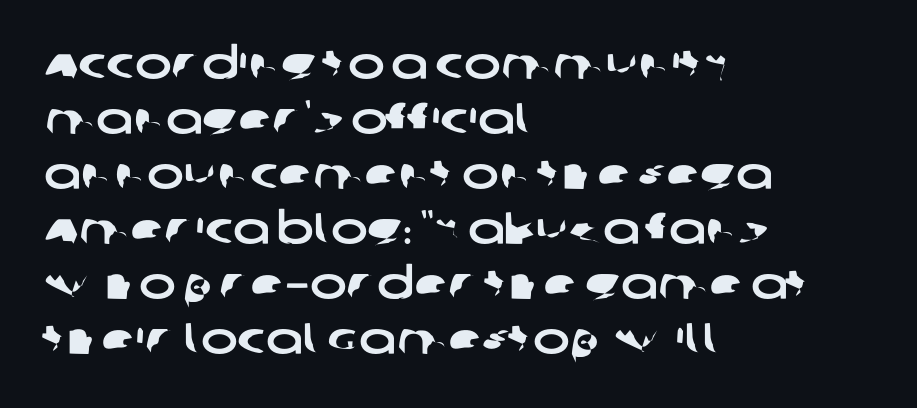
Nobody touched the tracking dial on this one. Words float on clear page, feet unadorned. Reading down the block, your eye returns to a fixed left position each line. The rendering uses a moderate line-height, typical for paragraphs. I'd call this a sans setting — the letters go barefoot.
